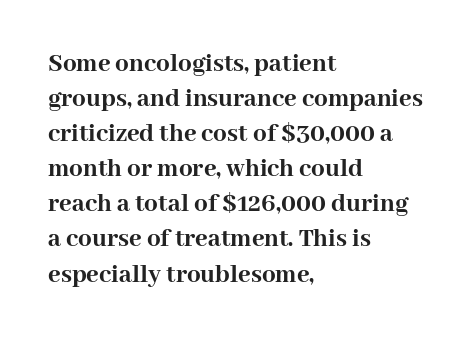
Q: Is the text bold? A: Yes.
Q: Is the text italic (slanted)? A: No, it is upright.
Q: Is the text underlined? A: No.
Q: How is the paragraph aligned? A: Left-aligned.
Q: Is the spacing between letters normal or unusually wide? A: Normal.
Q: Is the spacing between lines tight, normal or loose? A: Normal.
